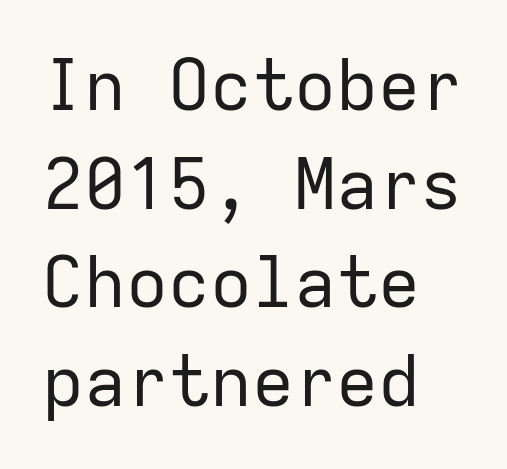
{"serif": "no", "italic": "no", "bold": "no", "weight": "regular", "width": "normal", "stroke_contrast": "low", "x_height": "medium", "monospaced": "yes", "underline": "no", "align": "left", "line_spacing": "normal", "line_spacing_ratio": 1.41, "letter_spacing": "normal", "letter_spacing_em": 0.0, "glyph_px": 70}
